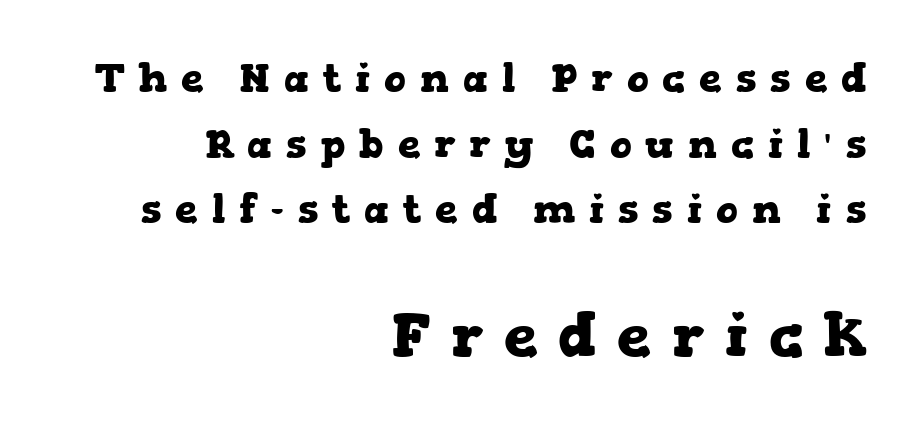
{"serif": "yes", "italic": "no", "bold": "yes", "weight": "heavy", "width": "wide", "stroke_contrast": "low", "x_height": "medium", "monospaced": "no", "underline": "no", "align": "right", "line_spacing": "normal", "line_spacing_ratio": 1.64, "letter_spacing": "wide", "letter_spacing_em": 0.35, "larger_block": "second", "size_ratio": 1.5, "glyph_px": 60}
